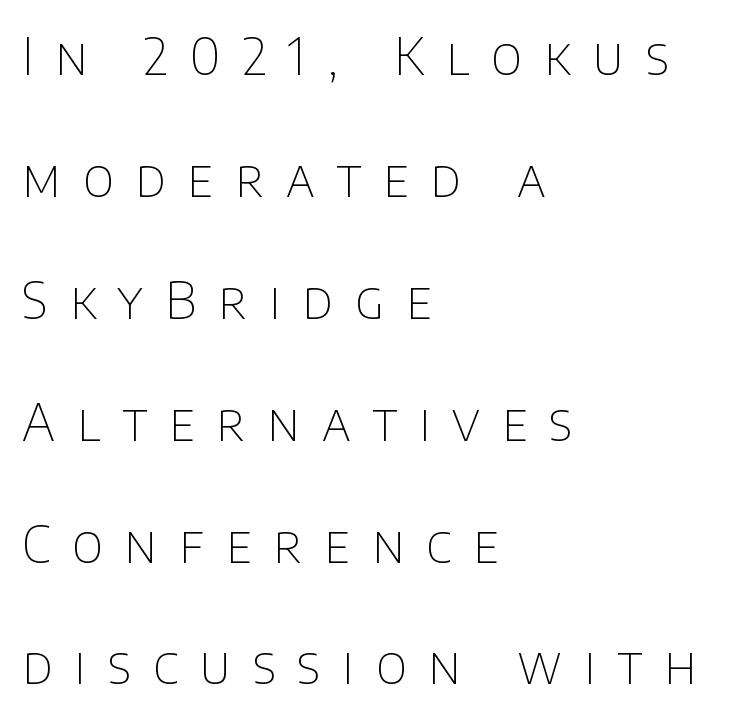
{"serif": "no", "italic": "no", "bold": "no", "weight": "thin", "width": "normal", "stroke_contrast": "low", "x_height": "large", "monospaced": "no", "underline": "no", "align": "left", "line_spacing": "loose", "line_spacing_ratio": 2.39, "letter_spacing": "wide", "letter_spacing_em": 0.43, "glyph_px": 51}
